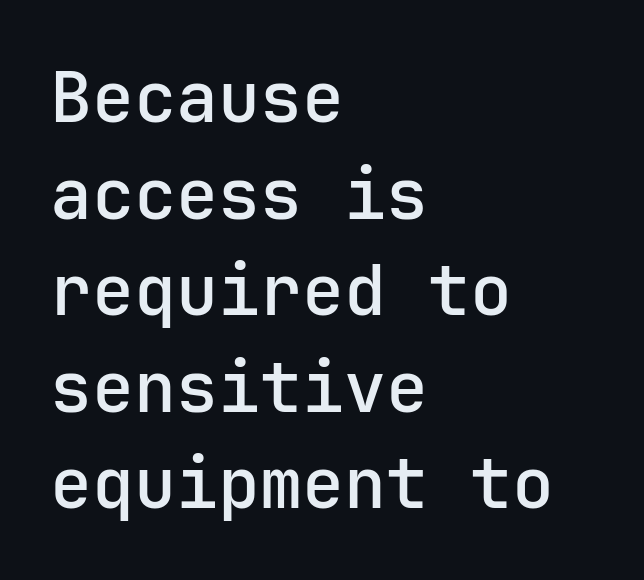
The image shows 70 px sans-serif type, upright, monospaced; set left-aligned, normal line spacing (1.38x), normal letter spacing, not underlined; low stroke contrast and a medium x-height.
